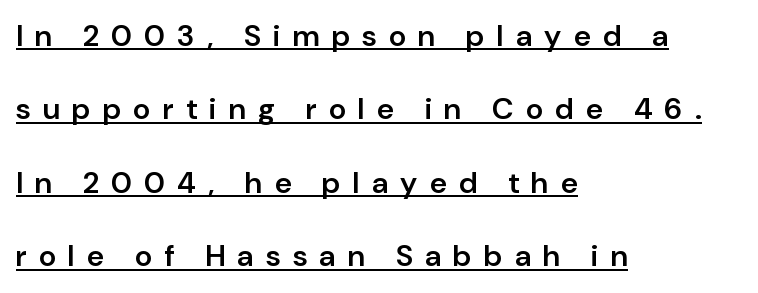
{"serif": "no", "italic": "no", "bold": "semi", "weight": "semibold", "width": "normal", "stroke_contrast": "low", "x_height": "medium", "monospaced": "no", "underline": "yes", "align": "left", "line_spacing": "loose", "line_spacing_ratio": 2.45, "letter_spacing": "wide", "letter_spacing_em": 0.41, "glyph_px": 30}
